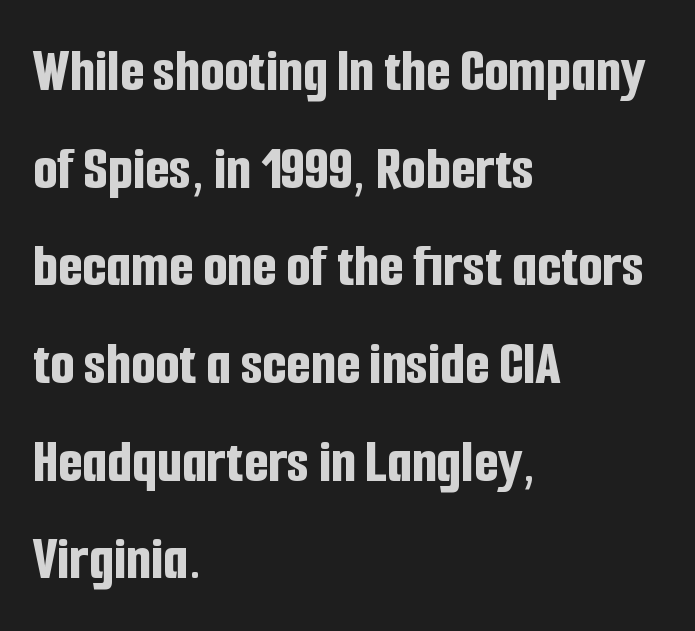
Q: Is the text bold? A: Yes.
Q: Is the text italic (slanted)? A: No, it is upright.
Q: Is the typeface a serif or a sans-serif typeface? A: Sans-serif.
Q: Is the text underlined? A: No.
Q: How is the paragraph aligned? A: Left-aligned.
Q: Is the spacing between letters normal or unusually wide? A: Normal.
Q: Is the spacing between lines tight, normal or loose? A: Normal.
Q: Width (condensed, normal, or wide)? A: Condensed.
Q: Stroke contrast? A: Low.
Q: x-height? A: Medium.
Q: Monospaced? A: No.
